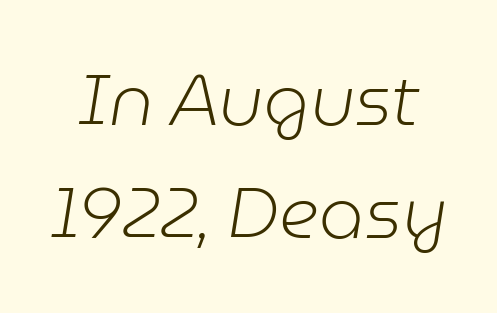
Q: Is the text bold? A: No.
Q: Is the text italic (slanted)? A: Yes, it leans right by about 9 degrees.
Q: Is the text underlined? A: No.
Q: Is the spacing between letters normal or unusually wide? A: Normal.
Q: Is the spacing between lines tight, normal or loose? A: Normal.
Q: Width (condensed, normal, or wide)? A: Normal.
Q: Stroke contrast? A: Low.
Q: x-height? A: Medium.
Q: Monospaced? A: No.
